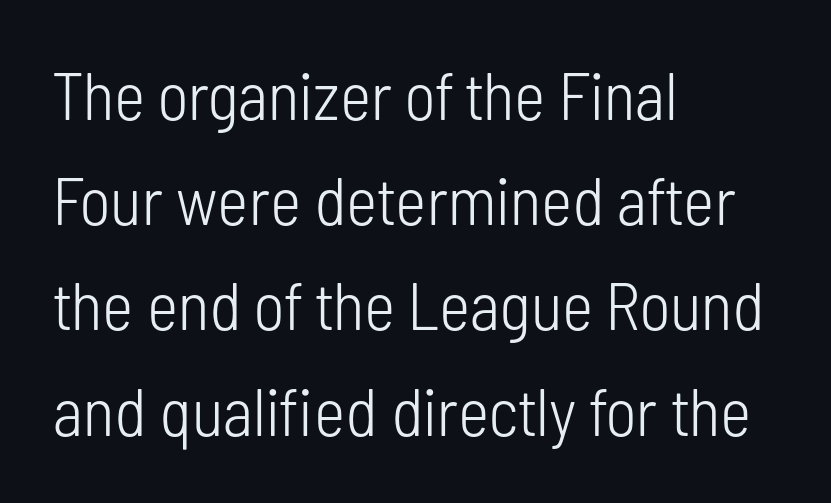
{"serif": "no", "italic": "no", "bold": "no", "weight": "light", "width": "condensed", "stroke_contrast": "low", "x_height": "medium", "monospaced": "no", "underline": "no", "align": "left", "line_spacing": "normal", "line_spacing_ratio": 1.57, "letter_spacing": "normal", "letter_spacing_em": 0.0, "glyph_px": 67}
